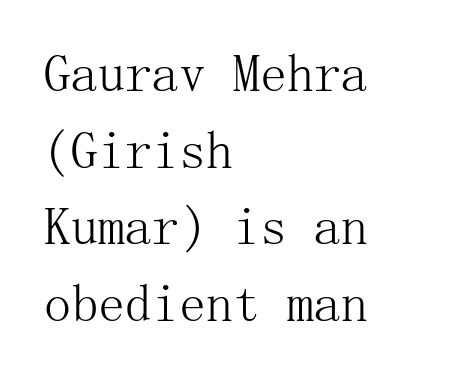
{"serif": "yes", "italic": "no", "bold": "no", "weight": "light", "width": "normal", "stroke_contrast": "medium", "x_height": "medium", "underline": "no", "align": "left", "line_spacing": "normal", "line_spacing_ratio": 1.42, "letter_spacing": "normal", "letter_spacing_em": 0.0, "glyph_px": 54}
